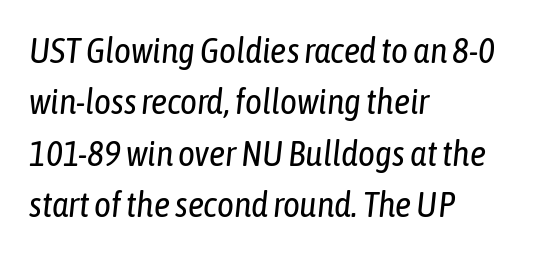
Letters rest on an invisible, unmarked baseline. Looks like regular typesetting: each glyph gets only the width it needs. The font sits on the lighter half of the weight spectrum, regular included. Casual observation: everything's shoved over to the left. Does extra space separate the letters? No, they use regular spacing.
